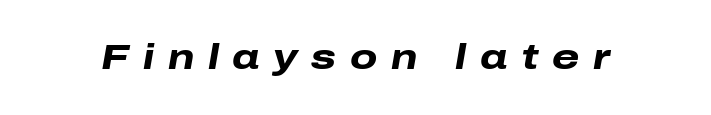
Q: Is the text bold? A: Yes.
Q: Is the text italic (slanted)? A: Yes, it leans right by about 10 degrees.
Q: Is the text underlined? A: No.
Q: Is the spacing between letters normal or unusually wide? A: Unusually wide.
Q: Width (condensed, normal, or wide)? A: Wide.
Q: Stroke contrast? A: Low.
Q: x-height? A: Medium.
Q: Monospaced? A: No.
